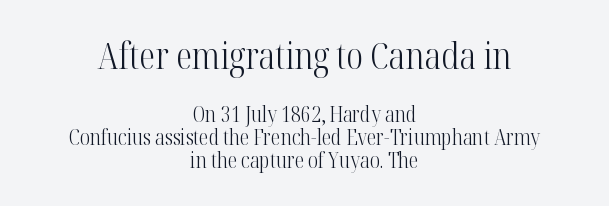
Q: Is the text bold? A: No.
Q: Is the text italic (slanted)? A: No, it is upright.
Q: Is the typeface a serif or a sans-serif typeface? A: Serif.
Q: Is the text underlined? A: No.
Q: How is the paragraph aligned? A: Centered.
Q: Is the spacing between letters normal or unusually wide? A: Normal.
Q: Is the spacing between lines tight, normal or loose? A: Tight.
Q: Which block of text is set in a larger size, the first (top) or the second (bottom)? A: The first (top) one.
Q: Width (condensed, normal, or wide)? A: Condensed.
Q: Stroke contrast? A: High.
Q: x-height? A: Medium.
Q: Monospaced? A: No.
